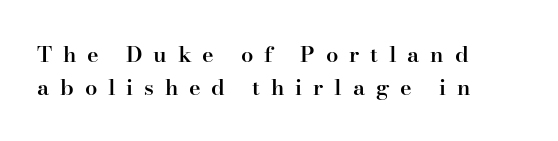
If you drew a line through each stem, it would be perfectly vertical. The vertical gap from one line to the next is medium. The zone under the glyphs is completely vacant. Is the type bold? Partly — it's a semibold, heavier than regular but not fully bold.
